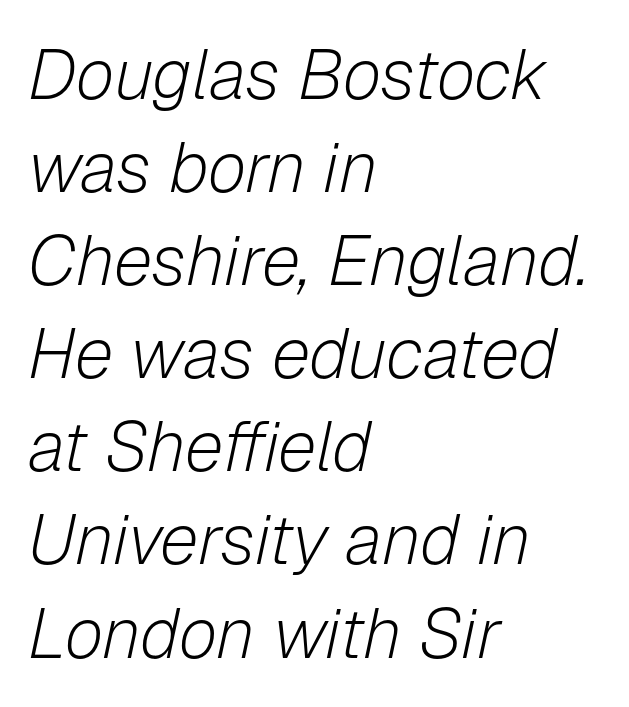
The image shows 70 px light type, italic (leaning right); set left-aligned, normal line spacing (1.33x), normal letter spacing, not underlined; low stroke contrast and a medium x-height.
